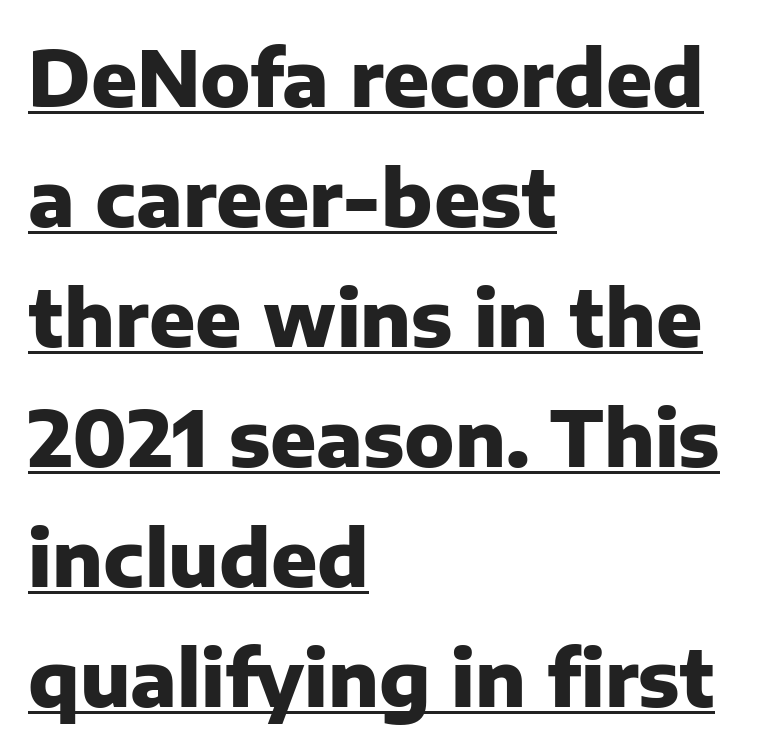
Q: Is the text bold? A: Yes.
Q: Is the text italic (slanted)? A: No, it is upright.
Q: Is the typeface a serif or a sans-serif typeface? A: Sans-serif.
Q: Is the text underlined? A: Yes.
Q: How is the paragraph aligned? A: Left-aligned.
Q: Is the spacing between letters normal or unusually wide? A: Normal.
Q: Is the spacing between lines tight, normal or loose? A: Normal.
Q: Width (condensed, normal, or wide)? A: Normal.
Q: Stroke contrast? A: Low.
Q: x-height? A: Medium.
Q: Monospaced? A: No.
